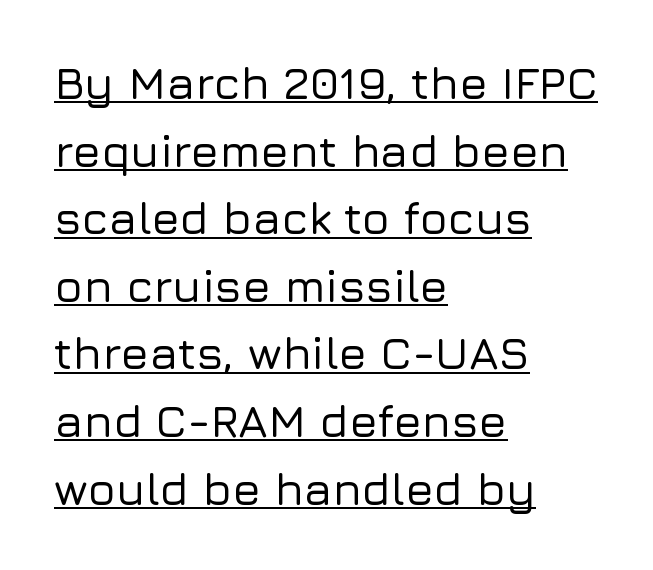
In terms of letterspacing, this is plain default setting. The block of text has a typical density, with ordinary space between rows. This is roman type, the default non-slanted kind. Do the characters align in a grid? No, the font is proportional. Nothing sits at the stroke ends, so this counts as sans-serif. Teacher's note: observe the even left margin — that is flush-left alignment.
